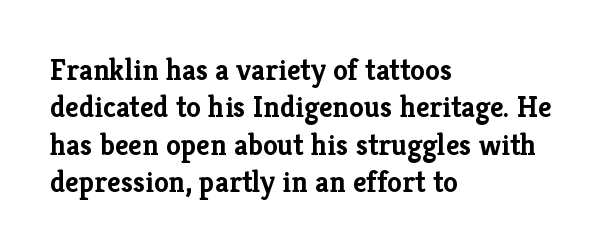
The space directly below the letters is spotless. Proportional: the letters do not fall into vertical columns. These lines sit exactly where default settings would place them. Is there any slant? The stems are plumb.
